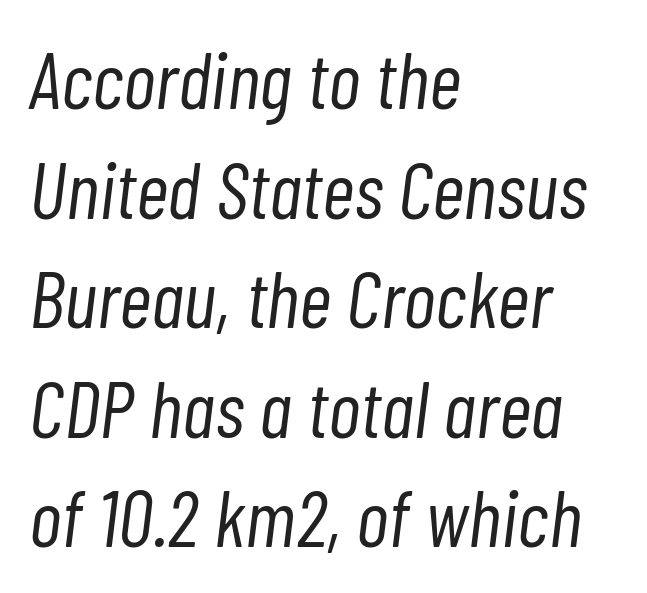
Proportional: the letters do not fall into vertical columns. The horizontal fit of the characters is conventional and even. Is the block centered? No — it sits flush against the left margin. Notice how descenders clear the ascenders below comfortably — that's standard leading. The font is comparable to plain body text, perhaps lighter. Rule under the text: the space is simply empty.
